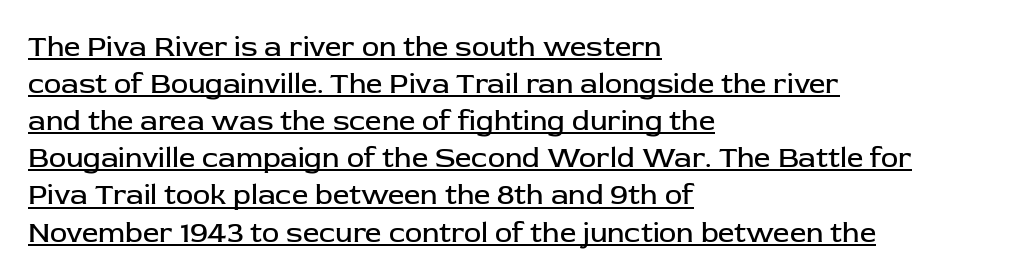
You could not count columns in this text — the font is proportionally spaced. Do the letters lean? They stand straight. The passage shown stacks its lines at a standard gap. Default kerning and tracking; the words read as compact shapes.
